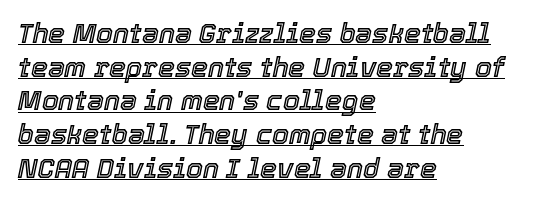
{"italic": "yes", "lean": "right", "slant_degrees": 12, "underline": "yes", "align": "left", "line_spacing": "normal", "line_spacing_ratio": 1.25, "letter_spacing": "normal", "letter_spacing_em": 0.0, "glyph_px": 27}
